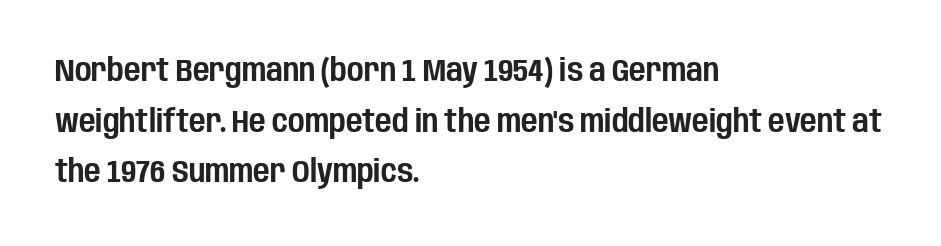
The image shows 32 px condensed sans-serif type, upright; set left-aligned, normal line spacing (1.58x), normal letter spacing, not underlined; low stroke contrast and a large x-height.
